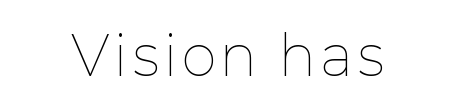
{"italic": "no", "bold": "no", "weight": "thin", "width": "normal", "stroke_contrast": "low", "x_height": "medium", "monospaced": "no", "underline": "no", "glyph_px": 54}
